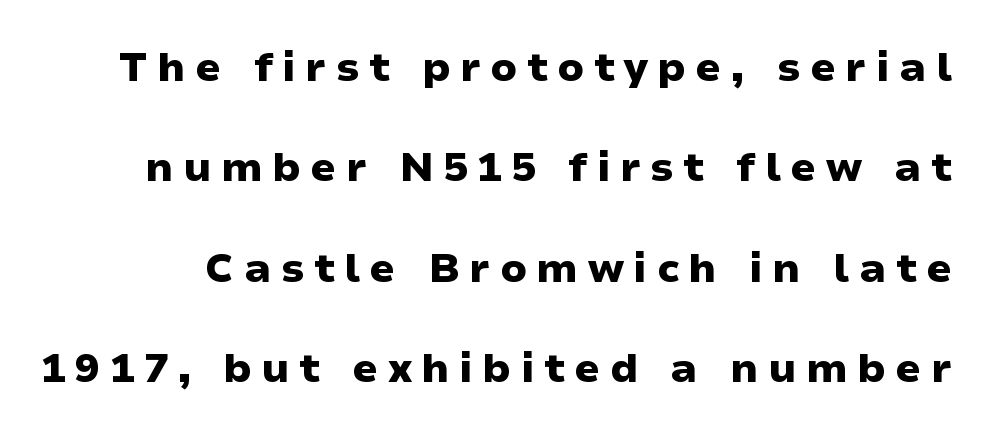
Q: Is the text bold? A: Yes.
Q: Is the text italic (slanted)? A: No, it is upright.
Q: Is the typeface a serif or a sans-serif typeface? A: Sans-serif.
Q: Is the text underlined? A: No.
Q: Is the spacing between letters normal or unusually wide? A: Unusually wide.
Q: Is the spacing between lines tight, normal or loose? A: Loose.
Q: Width (condensed, normal, or wide)? A: Wide.
Q: Stroke contrast? A: Low.
Q: x-height? A: Medium.
Q: Monospaced? A: No.
